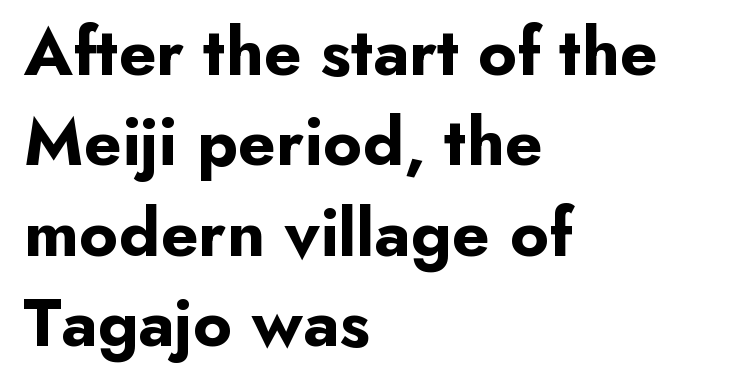
A student would call this left alignment; a typographer would say flush left, rag right. Note: no serifs on the glyphs. The font's upright variant was chosen for this text. Descenders hang freely into open space. The passage shown is typed in a proportional face where columns would drift. Every letter is thick-stroked: bold, no question.
